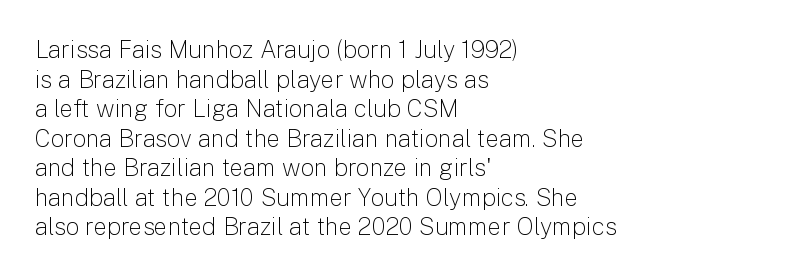
Q: Is the text bold? A: No.
Q: Is the text italic (slanted)? A: No, it is upright.
Q: Is the text underlined? A: No.
Q: How is the paragraph aligned? A: Left-aligned.
Q: Is the spacing between letters normal or unusually wide? A: Normal.
